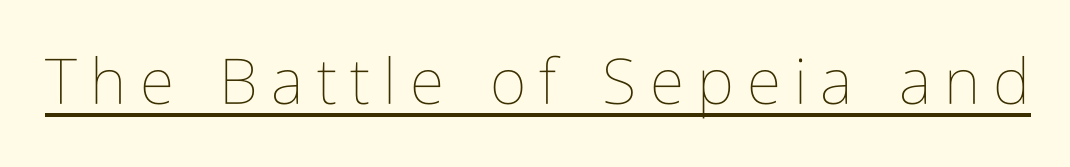
The string is rendered with underlining switched on. Weight: not bold — regular or lighter. There is plenty of visible air inserted between adjacent glyphs. Designer's note — italics off, roman on. These lines are rendered in a variable-pitch font.
